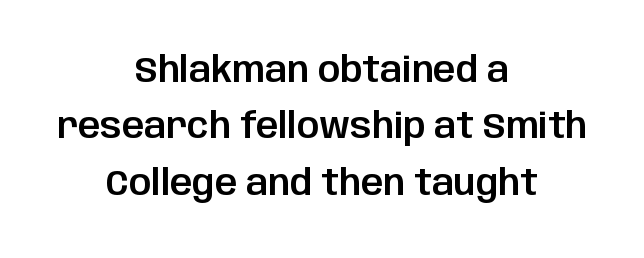
The image shows 35 px sans-serif type, upright; set centered, normal line spacing (1.61x), normal letter spacing, not underlined; low stroke contrast and a large x-height.
